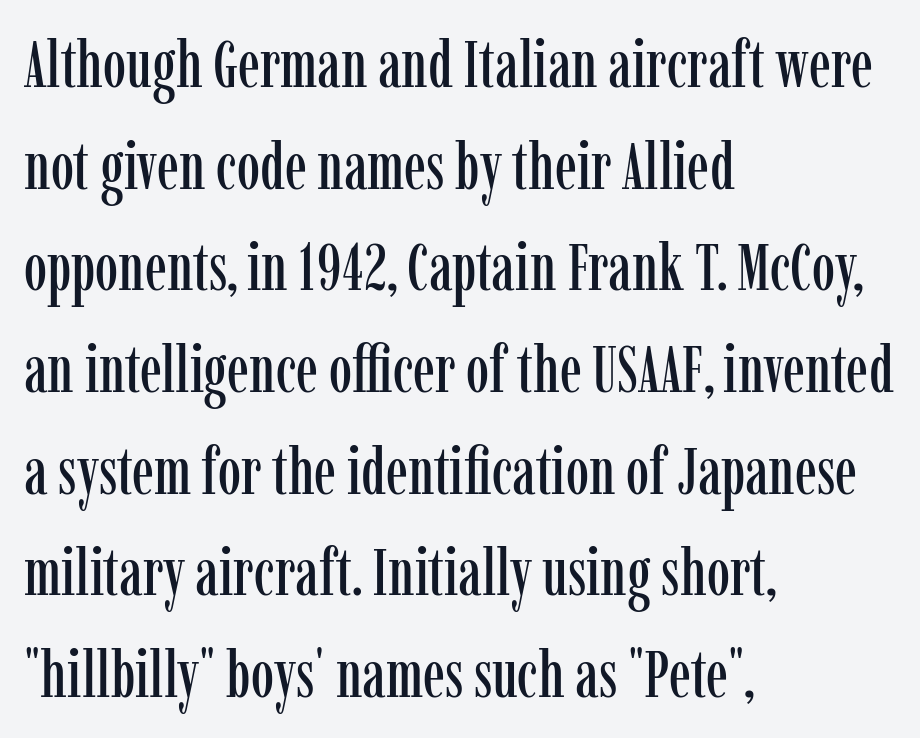
Q: Is the text italic (slanted)? A: No, it is upright.
Q: Is the typeface a serif or a sans-serif typeface? A: Serif.
Q: Is the text underlined? A: No.
Q: How is the paragraph aligned? A: Left-aligned.
Q: Is the spacing between letters normal or unusually wide? A: Normal.
Q: Is the spacing between lines tight, normal or loose? A: Normal.
Q: Width (condensed, normal, or wide)? A: Condensed.
Q: Stroke contrast? A: Low.
Q: x-height? A: Medium.
Q: Monospaced? A: No.
